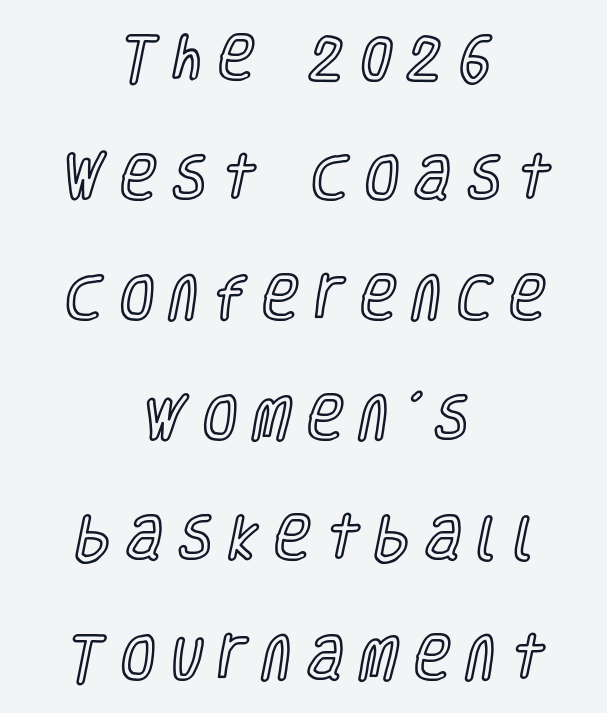
The image shows 49 px condensed type; set centered, loose line spacing (2.45x), unusually wide letter spacing (+0.34 em), not underlined; a large x-height.
